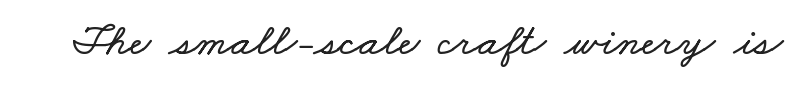
Words float on clear page, feet unadorned. Nothing unusual about the tracking: characters are spaced as the font intends. The passage shown is typed in a proportional face where columns would drift.
